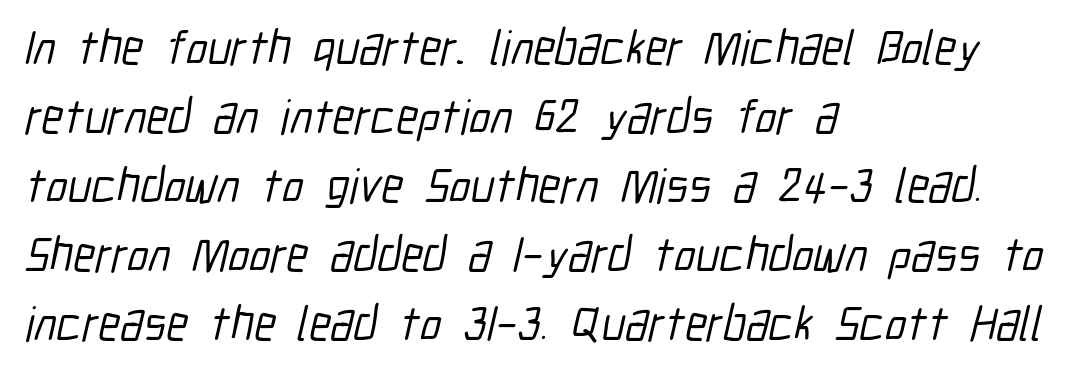
Q: Is the typeface a serif or a sans-serif typeface? A: Sans-serif.
Q: Is the text underlined? A: No.
Q: How is the paragraph aligned? A: Left-aligned.
Q: Is the spacing between letters normal or unusually wide? A: Normal.
Q: Is the spacing between lines tight, normal or loose? A: Normal.
Q: Width (condensed, normal, or wide)? A: Condensed.
Q: Stroke contrast? A: Low.
Q: x-height? A: Medium.
Q: Monospaced? A: No.
